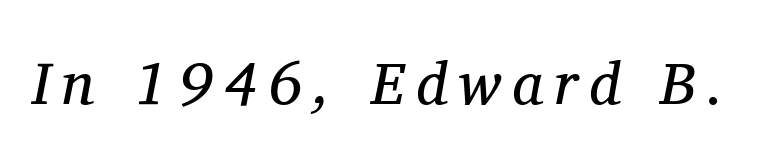
Descenders hang freely into open space. Proportional: the letters do not fall into vertical columns. Does the type have serifs? Yes, each stem ends in a small foot. Is the stroke heavy? The answer is a plain regular-or-lighter. If you drew a line through each stem, it would be angled.
